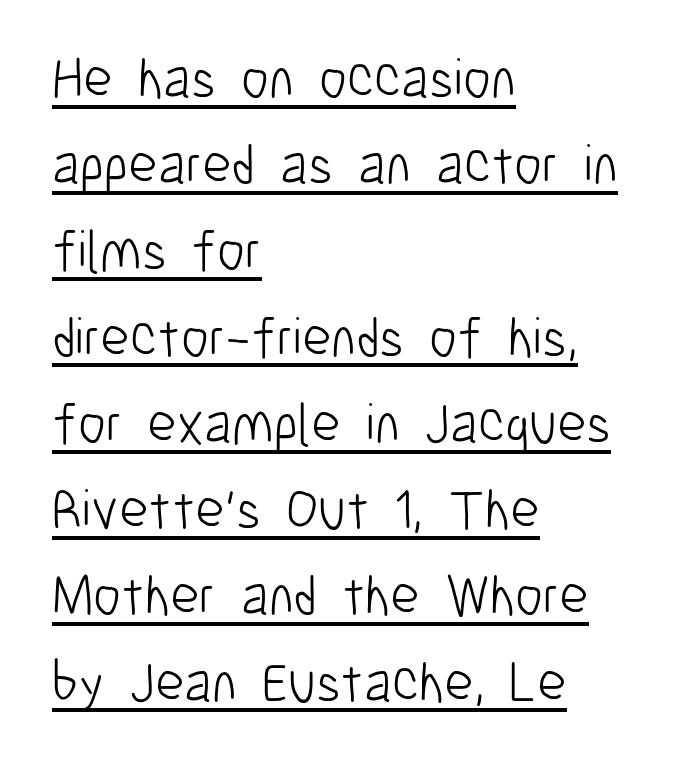
No extra tracking has been applied to these lines. This sample has the flowing, uneven cadence of proportional lettering. Serif or sans? Sans — the stroke terminals are bare. Every row of glyphs begins at an identical x-position on the left.
